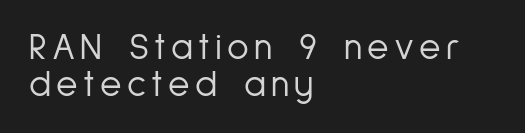
The image shows 37 px light, condensed sans-serif type, upright; set left-aligned, tight line spacing (0.99x), not underlined; low stroke contrast and a medium x-height.
